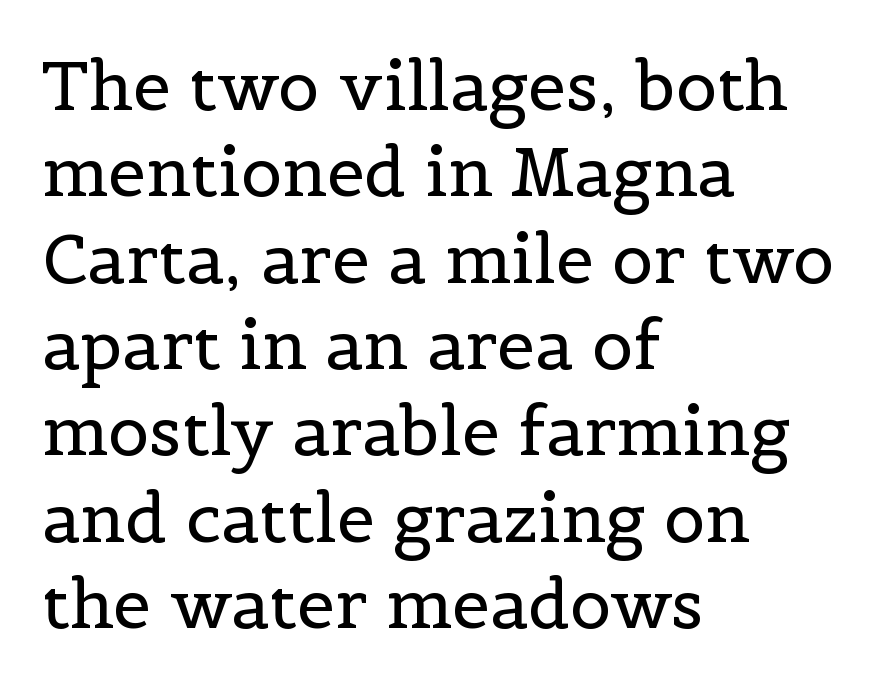
Q: Is the text bold? A: No.
Q: Is the text italic (slanted)? A: No, it is upright.
Q: Is the typeface a serif or a sans-serif typeface? A: Serif.
Q: Is the text underlined? A: No.
Q: How is the paragraph aligned? A: Left-aligned.
Q: Is the spacing between letters normal or unusually wide? A: Normal.
Q: Is the spacing between lines tight, normal or loose? A: Normal.
Q: Width (condensed, normal, or wide)? A: Normal.
Q: x-height? A: Medium.
Q: Monospaced? A: No.
